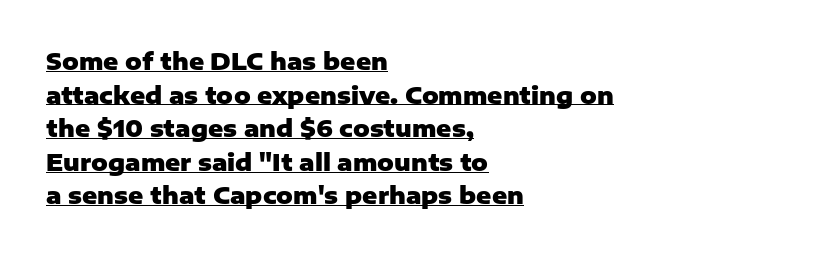
The image shows 23 px bold type, upright; set left-aligned, normal line spacing (1.46x), normal letter spacing, underlined.
